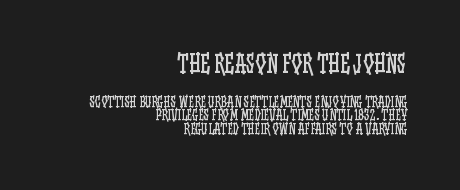
The lines are packed closely together with very little leading. The text block is weighted toward the right margin, trailing off unevenly leftward. This sample uses an upright cut, with every glyph sitting square on the baseline. The typesetting does not lean heavy: it is not bold.
